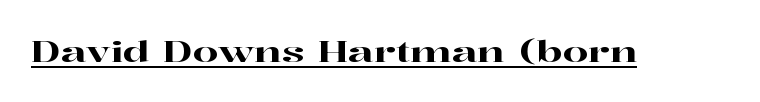
The image shows 29 px wide serif type, upright; set normal letter spacing, underlined; high stroke contrast and a medium x-height.
